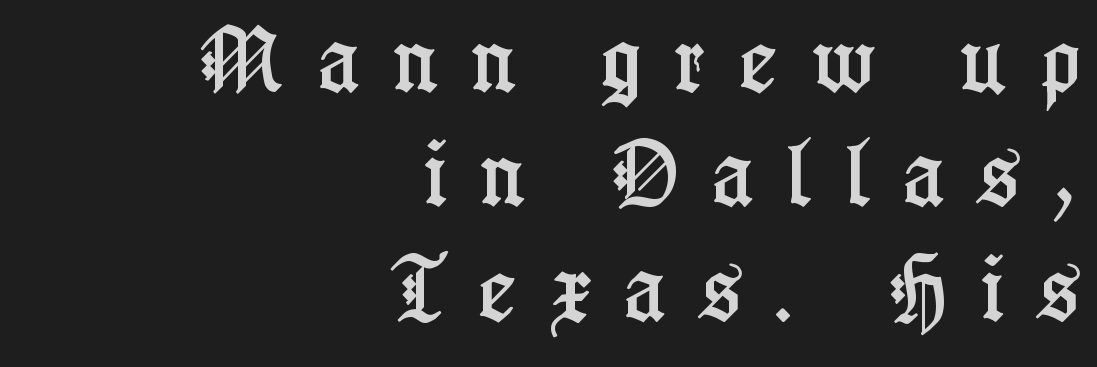
Q: Is the text italic (slanted)? A: No, it is upright.
Q: Is the typeface a serif or a sans-serif typeface? A: Serif.
Q: Is the text underlined? A: No.
Q: How is the paragraph aligned? A: Right-aligned.
Q: Is the spacing between letters normal or unusually wide? A: Unusually wide.
Q: Is the spacing between lines tight, normal or loose? A: Normal.
Q: Width (condensed, normal, or wide)? A: Condensed.
Q: Stroke contrast? A: Low.
Q: x-height? A: Medium.
Q: Monospaced? A: No.
